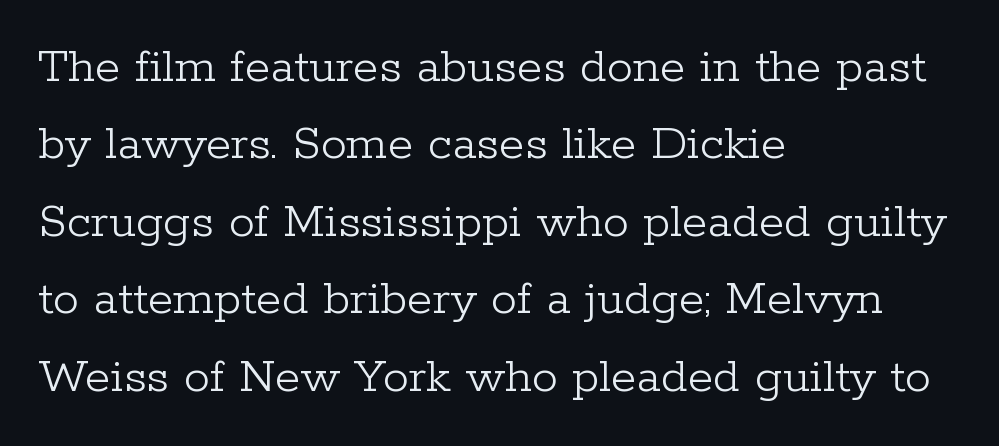
The image shows 52 px light serif type, upright; set left-aligned, normal line spacing (1.49x), normal letter spacing, not underlined; low stroke contrast and a medium x-height.
